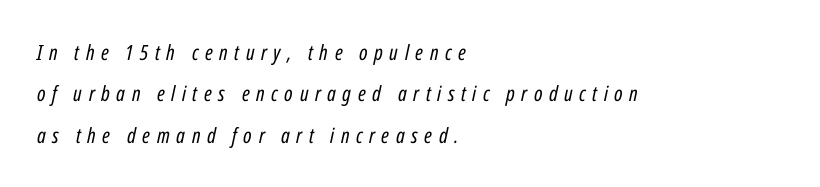
The horizontal fit of the characters is loose and conspicuously gappy. The characters are drawn with everyday or finer stroke widths. No word sits above an underline. The designer dialed line spacing up above the default. Each line starts at the same left margin while the right side varies.
